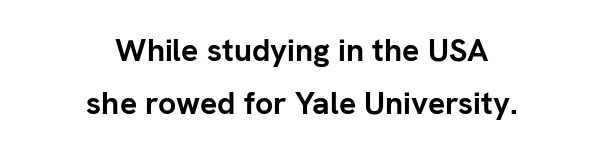
A clean baseline with only descenders dipping below it. Reading down the column, the eye jumps a familiar distance to each next line. The paragraph has two soft edges and a firm central axis. Does the type have serifs? No, each stem ends abruptly.
